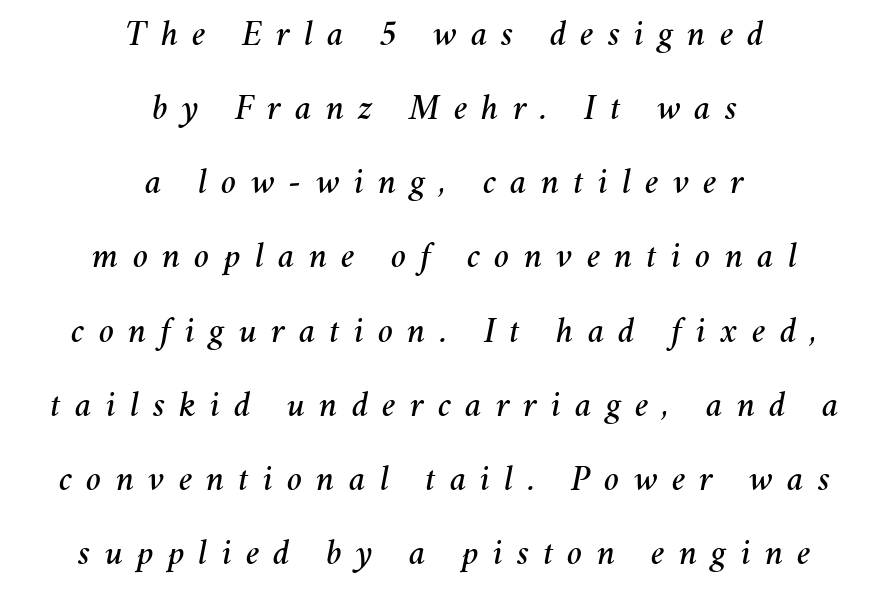
Character widths vary here, with narrow letters taking less room than wide ones. The space between consecutive lines is lavish. Descenders are the only things crossing below the line. In terms of posture, this sample is oblique. The compositor balanced each line on the midline. Between one letter and the next there's a generous, obvious gap.
